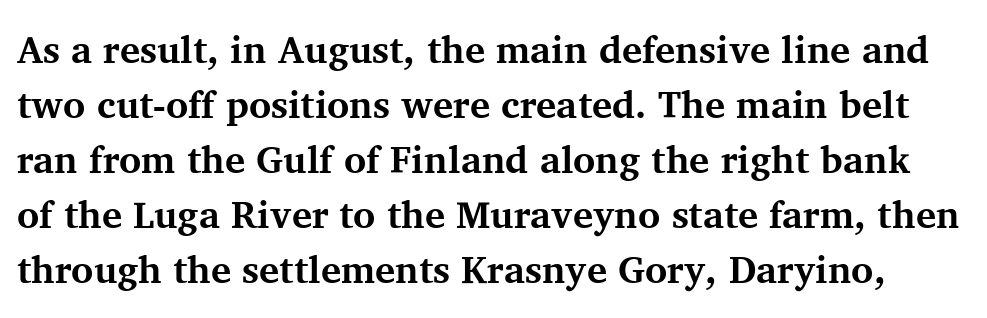
The image shows 38 px bold serif type, upright; set normal line spacing (1.45x), normal letter spacing, not underlined; medium stroke contrast and a medium x-height.
